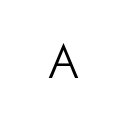
Q: Is the text bold? A: No.
Q: Is the text italic (slanted)? A: No, it is upright.
Q: Is the typeface a serif or a sans-serif typeface? A: Sans-serif.
Q: Is the text underlined? A: No.
Q: Is the spacing between letters normal or unusually wide? A: Unusually wide.
Q: Width (condensed, normal, or wide)? A: Normal.
Q: Stroke contrast? A: Low.
Q: x-height? A: Small.
Q: Monospaced? A: No.
